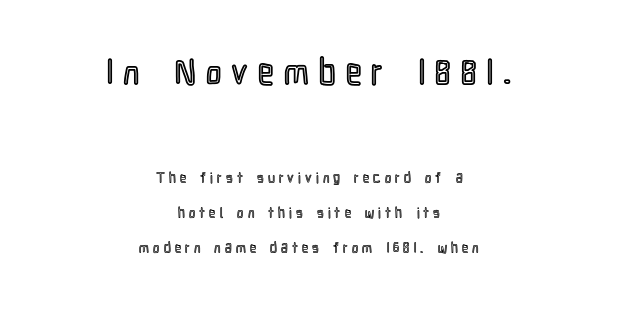
Q: Is the text italic (slanted)? A: No, it is upright.
Q: Is the text underlined? A: No.
Q: How is the paragraph aligned? A: Centered.
Q: Is the spacing between letters normal or unusually wide? A: Unusually wide.
Q: Is the spacing between lines tight, normal or loose? A: Loose.
Q: Which block of text is set in a larger size, the first (top) or the second (bottom)? A: The first (top) one.
Q: Width (condensed, normal, or wide)? A: Condensed.
Q: x-height? A: Medium.
Q: Monospaced? A: No.
